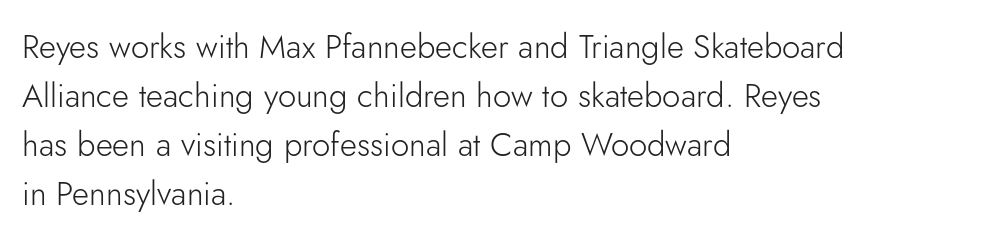
{"serif": "no", "italic": "no", "bold": "no", "weight": "light", "width": "normal", "stroke_contrast": "low", "x_height": "small", "monospaced": "no", "underline": "no", "align": "left", "line_spacing": "normal", "line_spacing_ratio": 1.48, "letter_spacing": "normal", "letter_spacing_em": 0.0, "glyph_px": 33}
